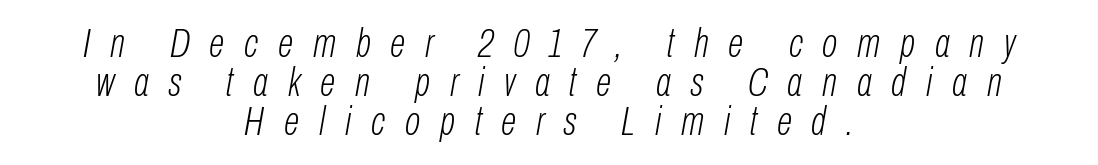
{"italic": "yes", "lean": "right", "slant_degrees": 10, "bold": "no", "weight": "light", "width": "condensed", "stroke_contrast": "low", "x_height": "medium", "monospaced": "no", "underline": "no", "align": "center", "line_spacing": "tight", "line_spacing_ratio": 0.95, "letter_spacing": "wide", "letter_spacing_em": 0.48, "glyph_px": 41}
